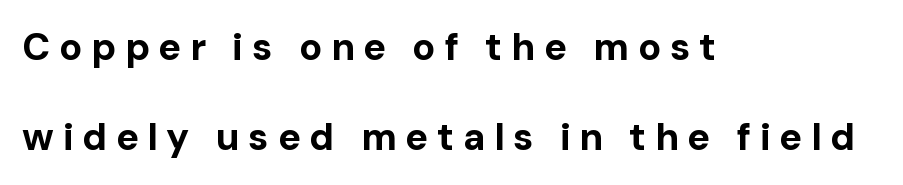
{"serif": "no", "italic": "no", "bold": "yes", "weight": "bold", "width": "normal", "stroke_contrast": "low", "x_height": "medium", "monospaced": "no", "underline": "no", "align": "left", "line_spacing": "loose", "line_spacing_ratio": 2.37, "letter_spacing": "wide", "letter_spacing_em": 0.23, "glyph_px": 38}
